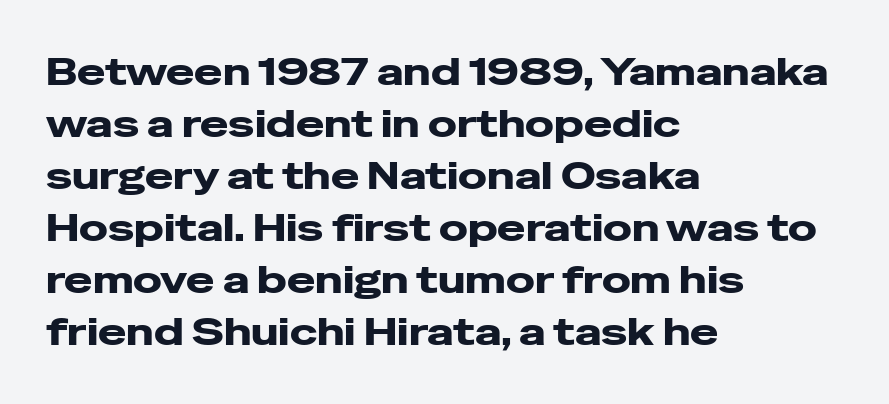
The image shows 38 px heavy, wide sans-serif type, upright; set left-aligned, normal line spacing (1.37x), normal letter spacing, not underlined; low stroke contrast and a medium x-height.
